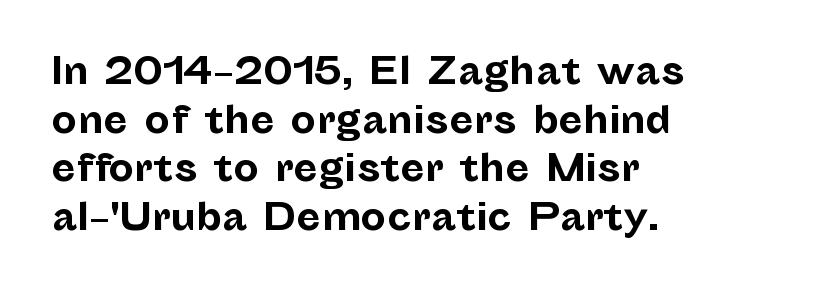
The image shows 36 px bold sans-serif type, upright; set left-aligned, normal line spacing (1.35x), normal letter spacing, not underlined; low stroke contrast and a medium x-height.
